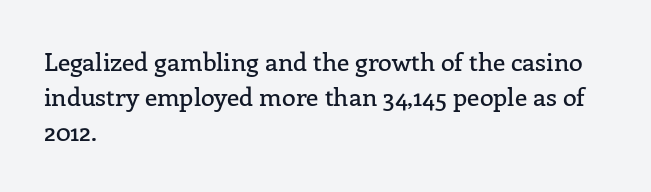
The rendering uses a moderate line-height, typical for paragraphs. A typesetter would call this zero additional tracking. Teacher's note: observe the even left margin — that is flush-left alignment. The string is rendered with underlining switched off. Posture: straight, roman, zero tilt.
